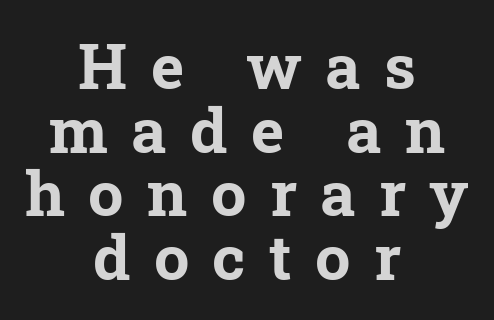
The image shows 63 px bold serif type; set centered, tight line spacing (1.01x), unusually wide letter spacing (+0.37 em), not underlined; low stroke contrast and a medium x-height.
